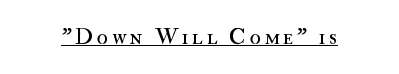
The image shows 23 px text type, upright; set underlined.
